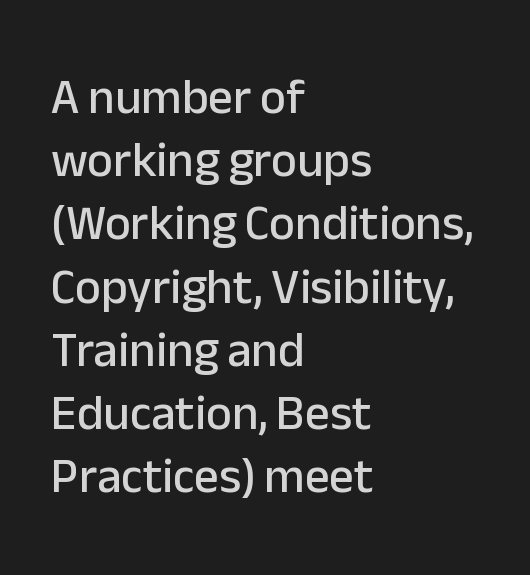
Unlike a traditional serif, this face leaves its strokes unadorned. Rule under the text: the space is simply empty. The passage shown is typed in a proportional face where columns would drift. In CSS terms this would be text-align: left. Regular leading. Inter-character spacing is left at the font's built-in metrics.
